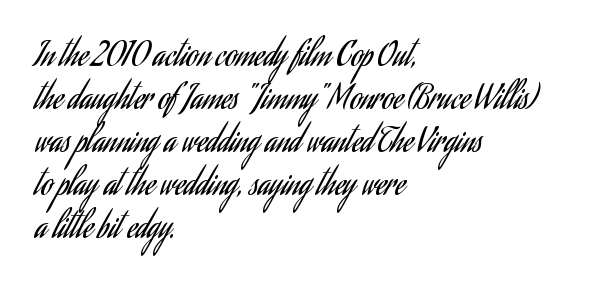
{"serif": "no", "bold": "no", "weight": "regular", "width": "condensed", "stroke_contrast": "low", "x_height": "small", "monospaced": "no", "underline": "no", "align": "left", "line_spacing": "normal", "line_spacing_ratio": 1.34, "letter_spacing": "normal", "letter_spacing_em": 0.0, "glyph_px": 32}
